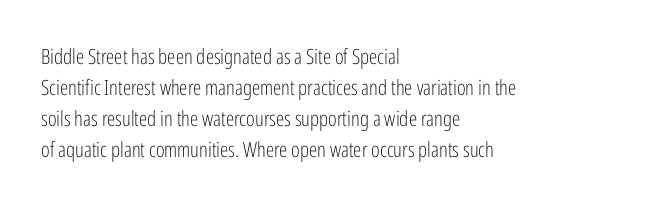
Q: Is the text bold? A: No.
Q: Is the text italic (slanted)? A: No, it is upright.
Q: Is the text underlined? A: No.
Q: How is the paragraph aligned? A: Left-aligned.
Q: Is the spacing between letters normal or unusually wide? A: Normal.
Q: Is the spacing between lines tight, normal or loose? A: Normal.
